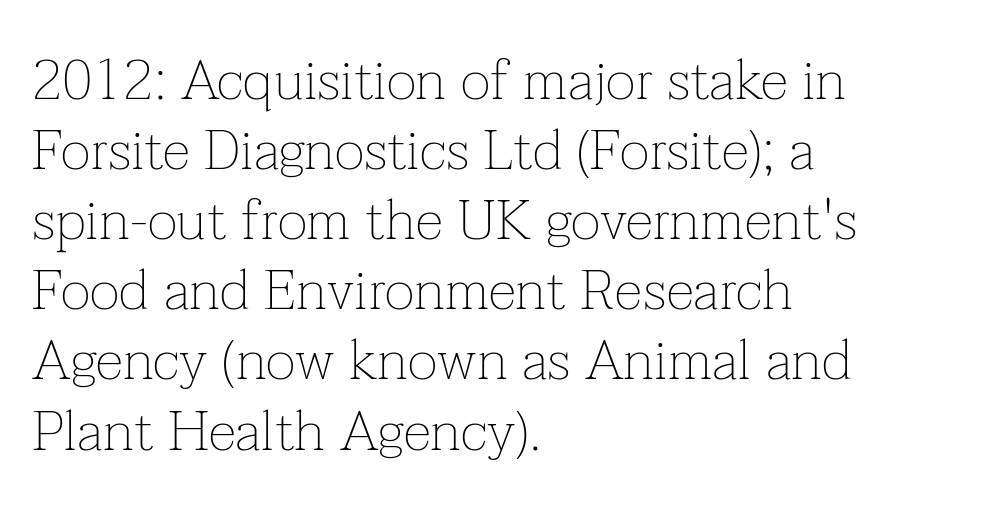
Do the characters align in a grid? No, the font is proportional. Italic: no, the glyphs are upright roman. Horizontally, the lines are justified to the leading edge only. The area under the type is left untouched. These glyphs show unthickened strokes, regular width or finer. Inter-character spacing is left at the font's built-in metrics.
